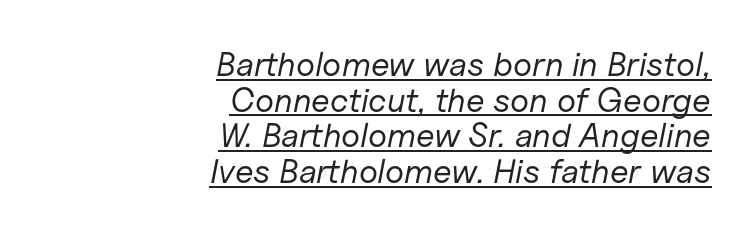
The image shows 34 px regular-weight type, italic (leaning right); set right-aligned, tight line spacing (1.05x), normal letter spacing, underlined; low stroke contrast and a medium x-height.
